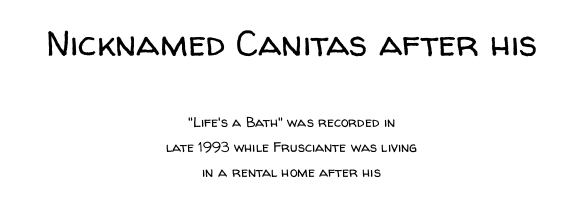
{"serif": "no", "italic": "no", "bold": "no", "weight": "regular", "width": "normal", "stroke_contrast": "low", "x_height": "medium", "monospaced": "no", "underline": "no", "align": "center", "line_spacing_ratio": 1.8, "letter_spacing": "normal", "letter_spacing_em": 0.0, "larger_block": "first", "size_ratio": 2.57, "glyph_px": 36}
